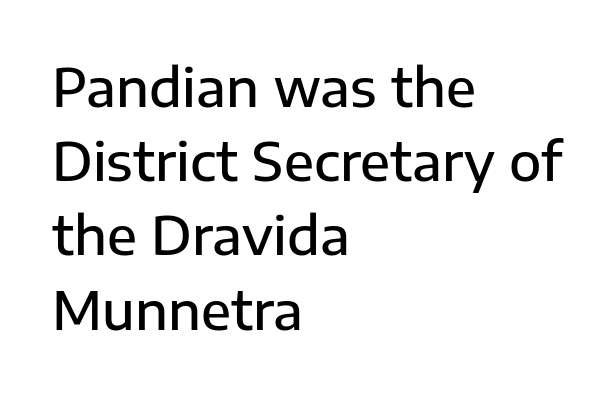
Q: Is the text bold? A: Semi-bold.
Q: Is the text italic (slanted)? A: No, it is upright.
Q: Is the typeface a serif or a sans-serif typeface? A: Sans-serif.
Q: Is the text underlined? A: No.
Q: How is the paragraph aligned? A: Left-aligned.
Q: Is the spacing between letters normal or unusually wide? A: Normal.
Q: Is the spacing between lines tight, normal or loose? A: Normal.
Q: Width (condensed, normal, or wide)? A: Normal.
Q: Stroke contrast? A: Low.
Q: x-height? A: Medium.
Q: Monospaced? A: No.
